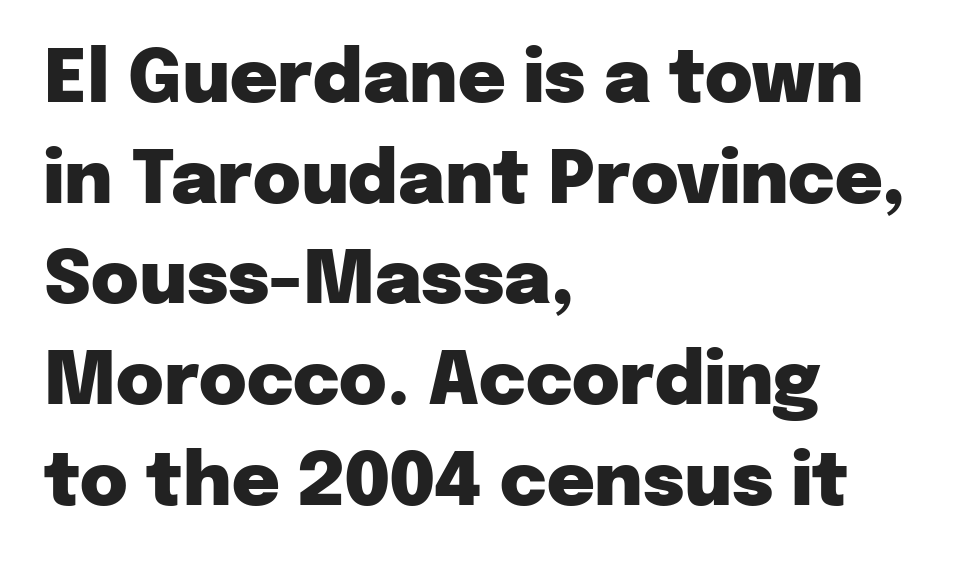
{"serif": "no", "italic": "no", "bold": "yes", "weight": "heavy", "width": "normal", "stroke_contrast": "low", "x_height": "medium", "monospaced": "no", "underline": "no", "align": "left", "line_spacing": "normal", "line_spacing_ratio": 1.38, "letter_spacing": "normal", "letter_spacing_em": 0.0, "glyph_px": 73}
